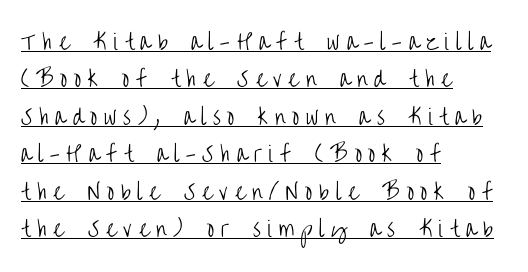
The font is comparable to plain body text, perhaps lighter. Every row of glyphs begins at an identical x-position on the left. Caption: expanded tracking, letters set apart. Underline: present. Does the lettering tilt? It doesn't — this is upright.
